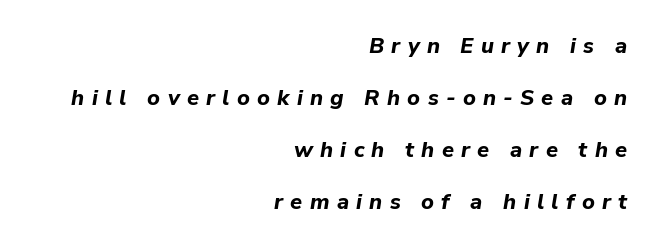
Check the space under the baseline: it is left empty. Designer's note — italics engaged. The rendering anchors every line to the right-hand side. The font is running at its bold setting.
